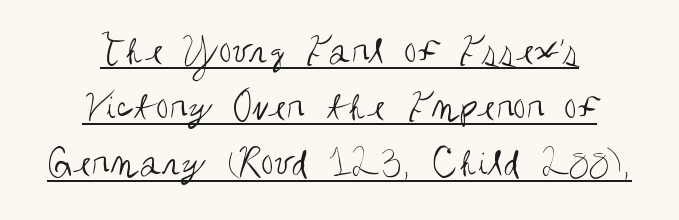
Leading matches the norm, producing a regular column. Characters follow at the spacing the type designer built in. Stroke thickness stays within the range of a standard reading face or lighter. Note the varied advance widths — an 'i' is clearly narrower than an 'm'. The font family rendered here belongs to the sans-serif group.
